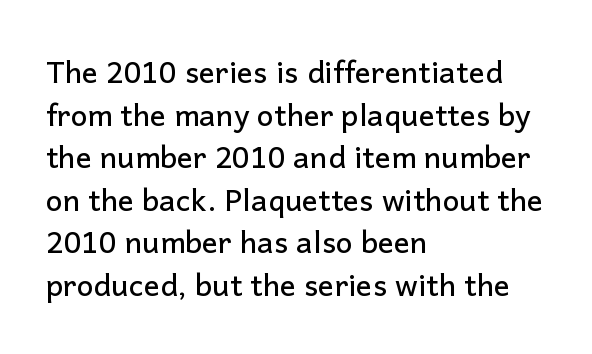
{"serif": "no", "italic": "no", "width": "normal", "stroke_contrast": "low", "x_height": "medium", "monospaced": "no", "underline": "no", "align": "left", "line_spacing": "normal", "line_spacing_ratio": 1.42, "letter_spacing": "normal", "letter_spacing_em": 0.0, "glyph_px": 30}
